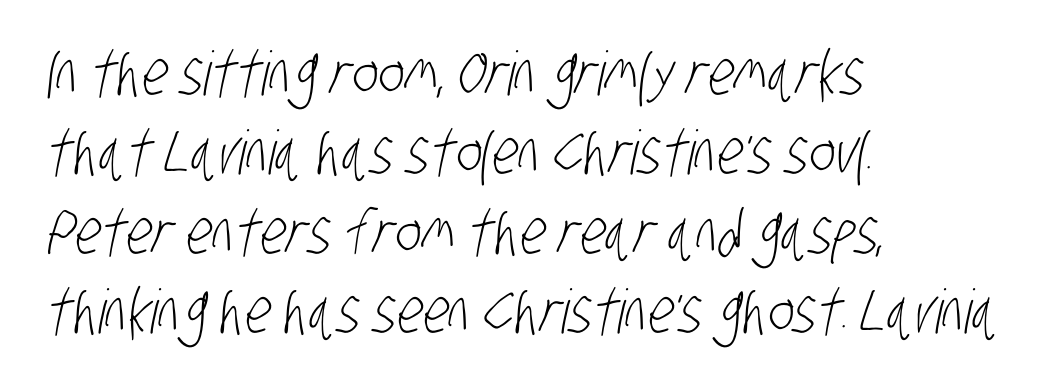
The image shows 61 px light, condensed sans-serif type; set left-aligned, normal line spacing (1.3x), normal letter spacing, not underlined; low stroke contrast and a large x-height.
